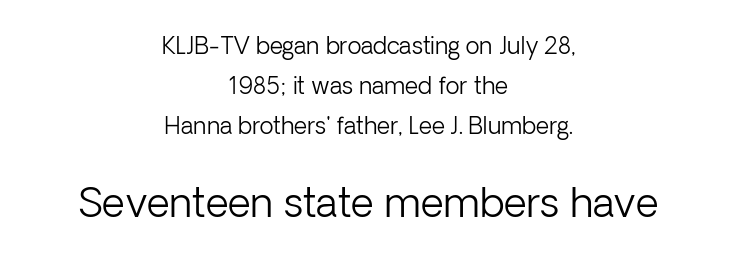
{"serif": "no", "italic": "no", "bold": "no", "weight": "light", "width": "normal", "stroke_contrast": "low", "x_height": "medium", "monospaced": "no", "underline": "no", "align": "center", "line_spacing_ratio": 1.73, "letter_spacing": "normal", "letter_spacing_em": 0.0, "larger_block": "second", "size_ratio": 1.74, "glyph_px": 40}
